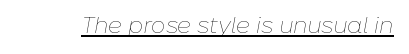
The image shows 23 px text type, italic (leaning right); set normal letter spacing, underlined.
